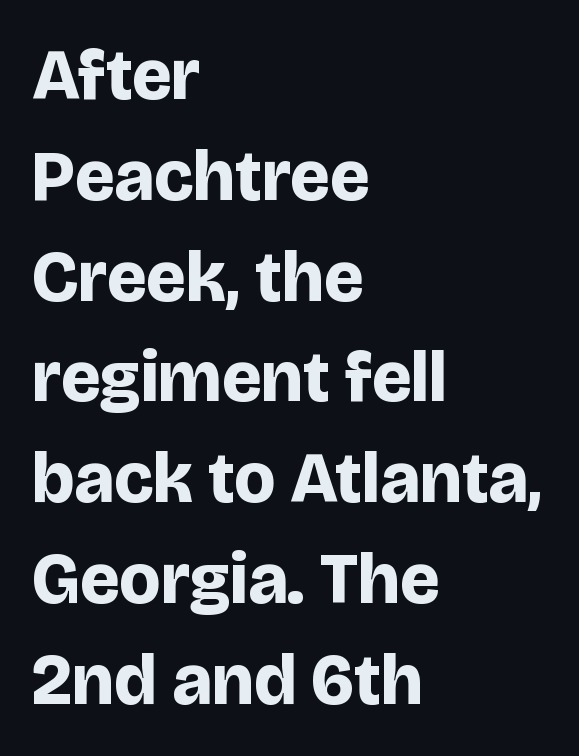
The characters display no serif detailing; their extremities are plain. This is roman type, the default non-slanted kind. In terms of leading, this rendering sits right in the middle. Standard letterfit; no display-style spreading of the glyphs. The glyphs are unaccompanied by any horizontal stroke below them. Character widths vary here, with narrow letters taking less room than wide ones.
